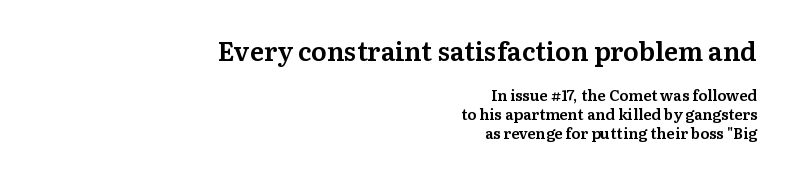
Q: Is the text italic (slanted)? A: No, it is upright.
Q: Is the text underlined? A: No.
Q: How is the paragraph aligned? A: Right-aligned.
Q: Is the spacing between letters normal or unusually wide? A: Normal.
Q: Is the spacing between lines tight, normal or loose? A: Normal.
Q: Which block of text is set in a larger size, the first (top) or the second (bottom)? A: The first (top) one.
